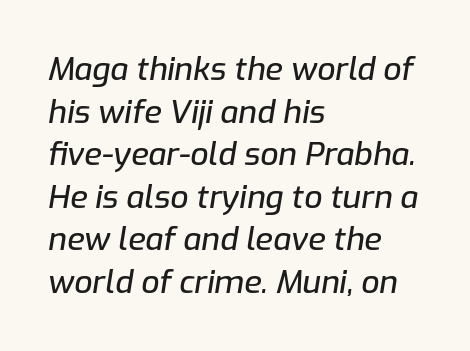
Q: Is the text italic (slanted)? A: Yes, it leans right by about 9 degrees.
Q: Is the text underlined? A: No.
Q: How is the paragraph aligned? A: Left-aligned.
Q: Is the spacing between letters normal or unusually wide? A: Normal.
Q: Is the spacing between lines tight, normal or loose? A: Normal.
Q: Width (condensed, normal, or wide)? A: Normal.
Q: Stroke contrast? A: Low.
Q: x-height? A: Medium.
Q: Monospaced? A: No.
